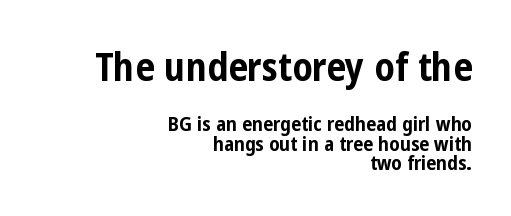
{"serif": "no", "italic": "no", "bold": "yes", "weight": "bold", "width": "condensed", "stroke_contrast": "low", "x_height": "medium", "monospaced": "no", "underline": "no", "align": "right", "line_spacing": "tight", "line_spacing_ratio": 0.99, "letter_spacing": "normal", "letter_spacing_em": 0.0, "larger_block": "first", "size_ratio": 1.95, "glyph_px": 39}
